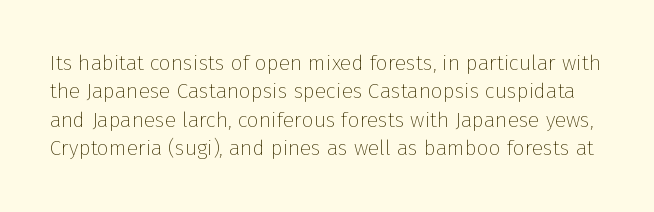
The passage shown has conventional tracking throughout. The space directly below the letters is spotless. The weight tops out at a normal text grade. Rendered with straight, roman letterforms. The block of text has a typical density, with ordinary space between rows.
